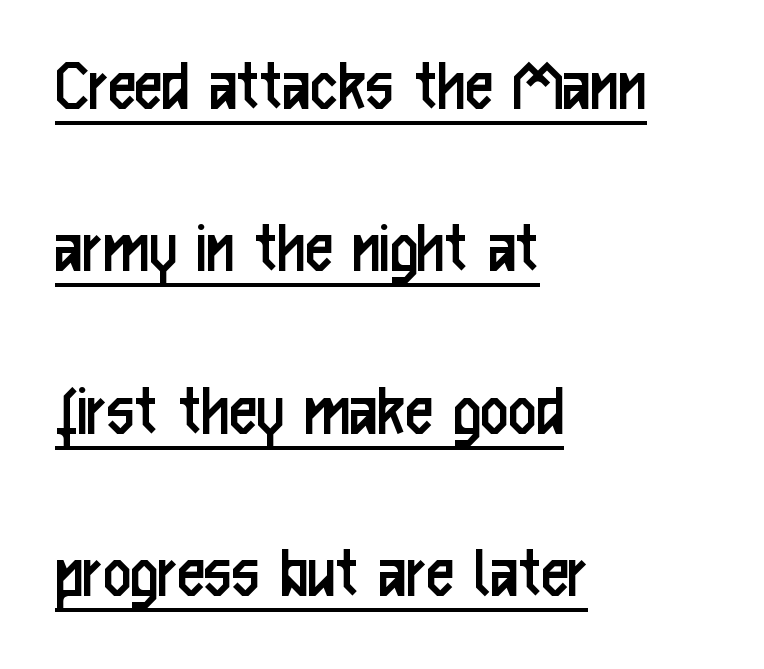
Tracking value appears to be zero — textbook default spacing. The letters advance in unequal steps, a hallmark of proportional type. Stroke terminals: plain, sans-serif. The sample's only ornament is a line tracing under the words. The paragraph shown leans on its left margin.
